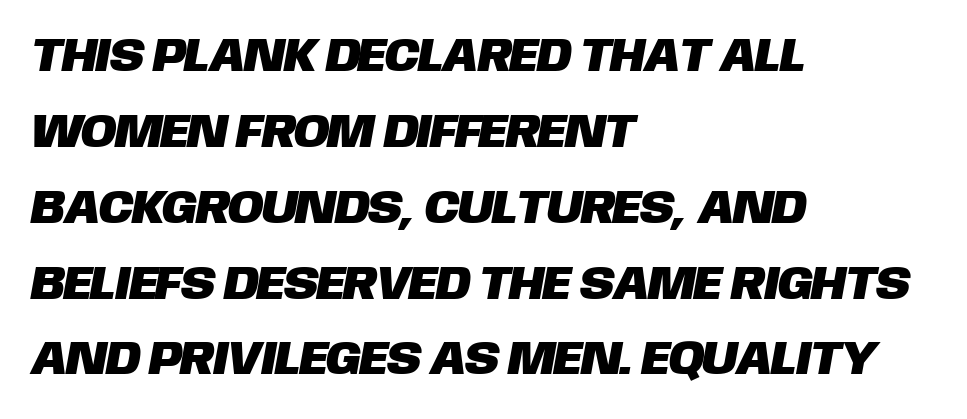
The paragraph has a hard left edge and a soft right edge. Decoration check: the copy has no underline. The space between consecutive lines is moderate. Looks like regular typesetting: each glyph gets only the width it needs. Spacing between characters is what you'd get straight out of the box. Typographically, this falls in the sans-serif category.
